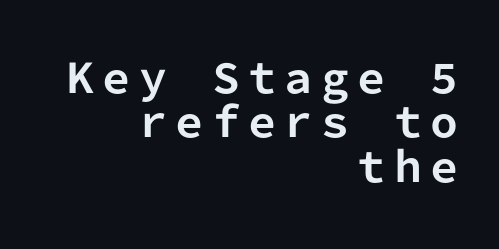
Q: Is the text bold? A: Yes.
Q: Is the text italic (slanted)? A: No, it is upright.
Q: Is the typeface a serif or a sans-serif typeface? A: Sans-serif.
Q: Is the text underlined? A: No.
Q: How is the paragraph aligned? A: Right-aligned.
Q: Is the spacing between letters normal or unusually wide? A: Unusually wide.
Q: Is the spacing between lines tight, normal or loose? A: Tight.
Q: Width (condensed, normal, or wide)? A: Normal.
Q: Stroke contrast? A: Low.
Q: x-height? A: Medium.
Q: Monospaced? A: Yes.
